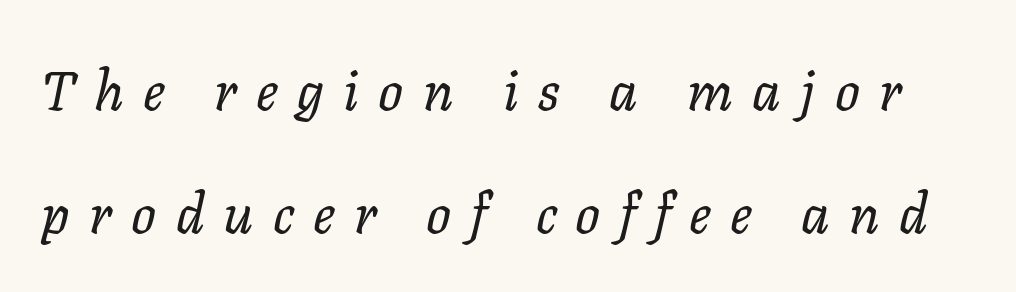
These lines stand farther apart than default settings would place them. The face used here is proportionally spaced, like ordinary book or web type. The glyphs are unaccompanied by any horizontal stroke below them. The weight would be labelled regular, book, light, or lighter still. Looking at the ascenders, they clearly lean. Inter-character spacing is expanded well beyond the font's built-in metrics.
